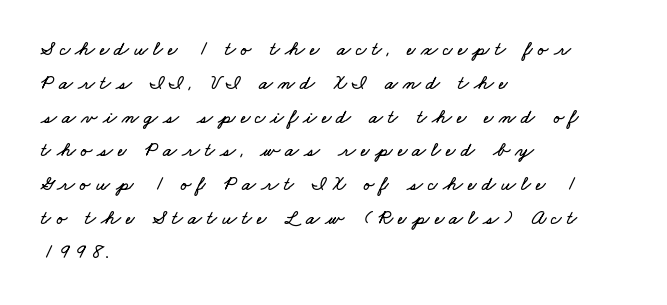
Q: Is the text underlined? A: No.
Q: How is the paragraph aligned? A: Left-aligned.
Q: Is the spacing between letters normal or unusually wide? A: Unusually wide.
Q: Is the spacing between lines tight, normal or loose? A: Normal.
